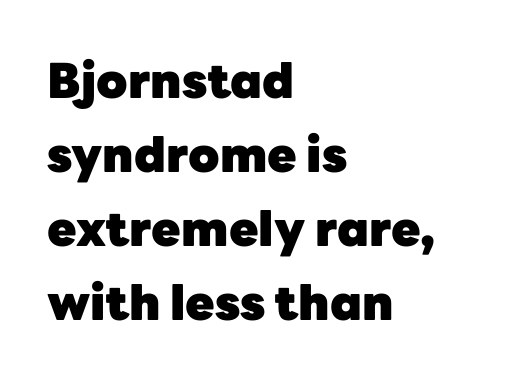
The passage shown is typeset with a sans-serif family. Designer's note — italics off, roman on. This rendering uses left alignment, leaving the right contour irregular. The font is running at its bold setting. Is there much room between lines? A standard amount, neither cramped nor airy. Check the space under the baseline: it is left empty.
